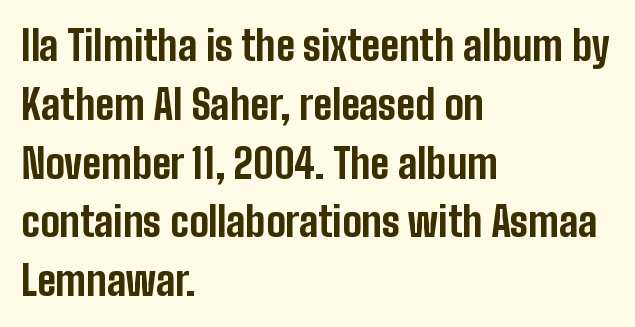
The image shows 40 px bold, condensed sans-serif type, upright; set left-aligned, normal line spacing (1.47x), normal letter spacing, not underlined; low stroke contrast and a medium x-height.
